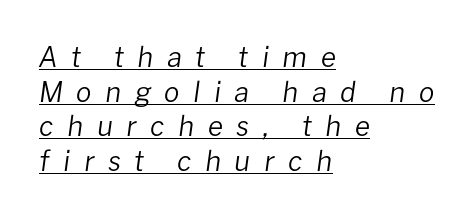
Q: Is the text bold? A: No.
Q: Is the text italic (slanted)? A: Yes, it leans right by about 8 degrees.
Q: Is the text underlined? A: Yes.
Q: How is the paragraph aligned? A: Left-aligned.
Q: Is the spacing between letters normal or unusually wide? A: Unusually wide.
Q: Width (condensed, normal, or wide)? A: Normal.
Q: Stroke contrast? A: Low.
Q: x-height? A: Medium.
Q: Monospaced? A: No.
